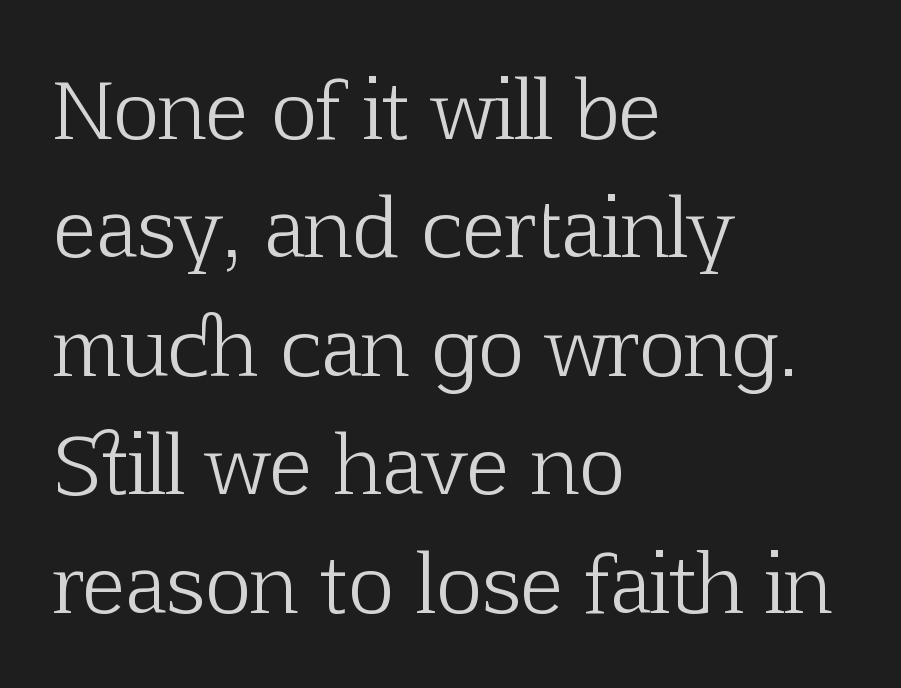
This sample is left-justified, so line endings fall wherever the words run out. A typesetter would call this leading conventional body-copy spacing. Honestly, the letter spacing is just normal — you wouldn't notice it. Plain, unruled lines of type. Font category for this specimen: serif. The face looks like a standard text weight, possibly lighter.
